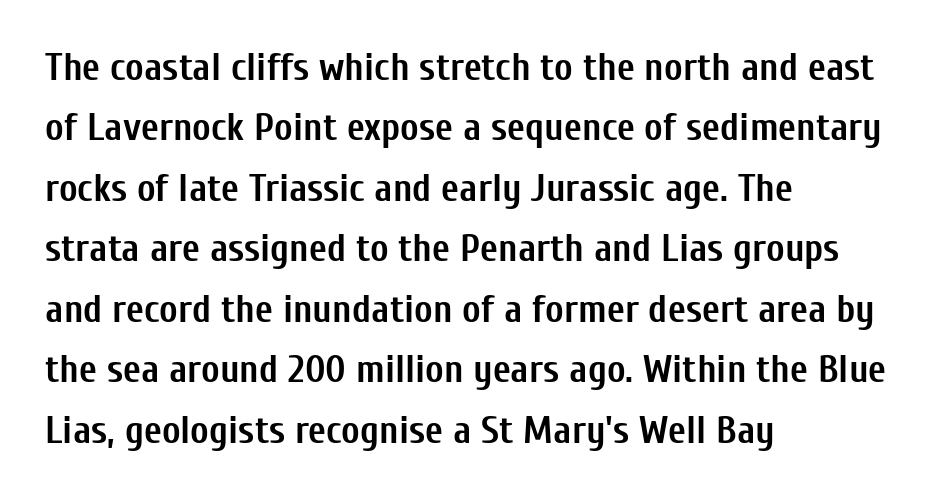
{"serif": "no", "italic": "no", "bold": "yes", "weight": "semibold", "width": "condensed", "stroke_contrast": "low", "x_height": "medium", "monospaced": "no", "underline": "no", "align": "left", "line_spacing": "normal", "line_spacing_ratio": 1.55, "letter_spacing": "normal", "letter_spacing_em": 0.0, "glyph_px": 39}
